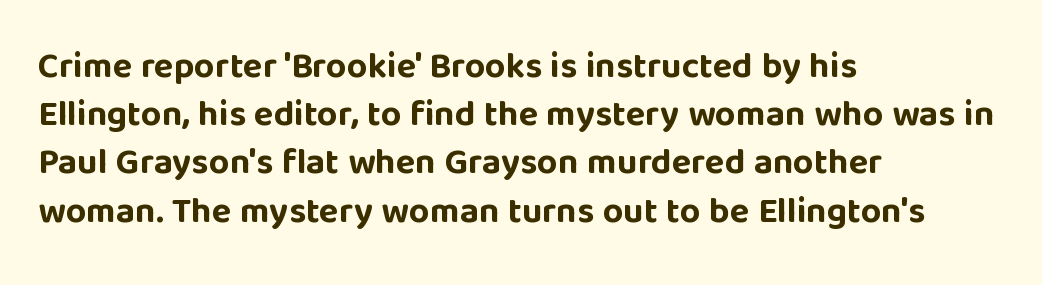
The axis of the letterforms is exactly vertical. Emphasis by weight is at full strength: bold. The ragged edge is on the right, which tells us the setting is flush left. Does extra space separate the letters? No, they use regular spacing. The words here are not underlined.
